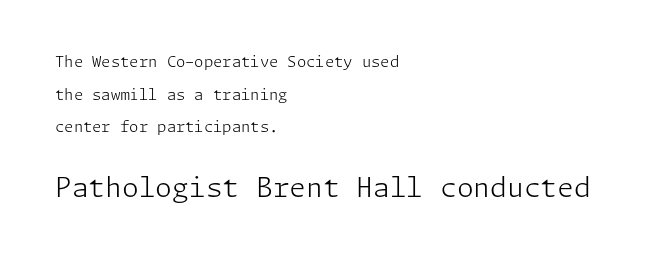
{"italic": "no", "bold": "no", "underline": "no", "align": "left", "line_spacing": "loose", "line_spacing_ratio": 2.18, "letter_spacing": "normal", "letter_spacing_em": 0.0, "larger_block": "second", "size_ratio": 1.8, "glyph_px": 27}
